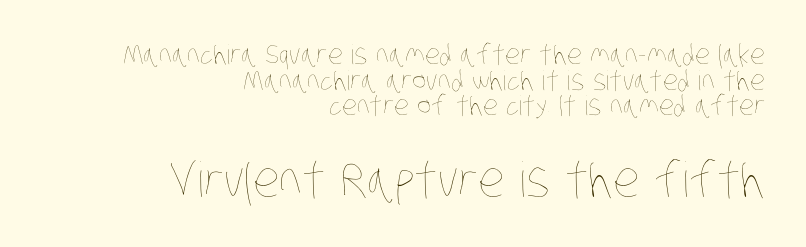
{"bold": "no", "weight": "thin", "width": "condensed", "stroke_contrast": "low", "x_height": "large", "monospaced": "no", "underline": "no", "align": "right", "line_spacing": "tight", "line_spacing_ratio": 0.95, "letter_spacing": "normal", "letter_spacing_em": 0.0, "larger_block": "second", "size_ratio": 1.78, "glyph_px": 48}
